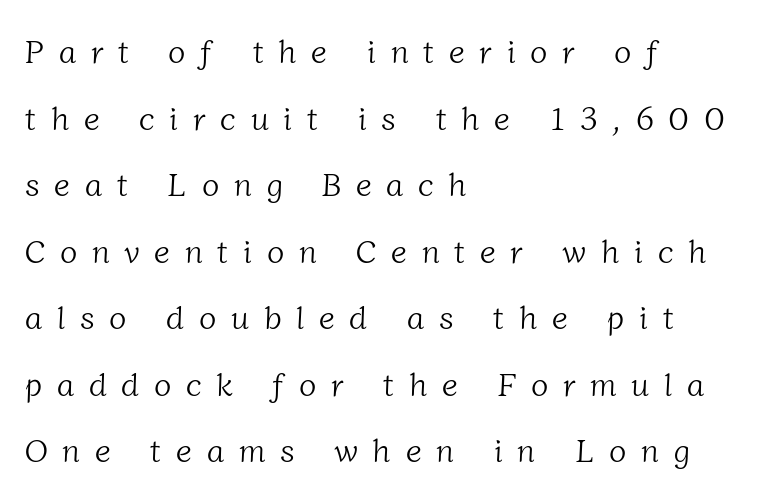
How would I describe the line gaps? Wide and relaxed. Stroke mass is kept to a normal reading level or below. This sample has the flowing, uneven cadence of proportional lettering. Decoration check: the copy has no underline.
